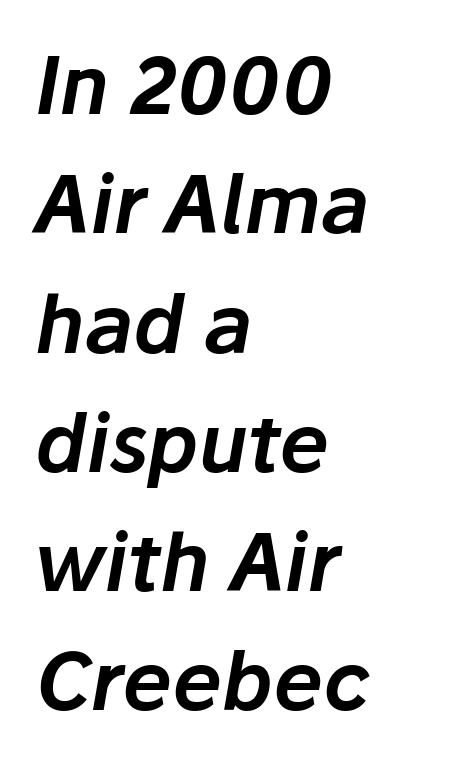
Q: Is the text italic (slanted)? A: Yes, it leans right by about 10 degrees.
Q: Is the text underlined? A: No.
Q: How is the paragraph aligned? A: Left-aligned.
Q: Is the spacing between letters normal or unusually wide? A: Normal.
Q: Is the spacing between lines tight, normal or loose? A: Normal.
Q: Width (condensed, normal, or wide)? A: Normal.
Q: Stroke contrast? A: Low.
Q: x-height? A: Medium.
Q: Monospaced? A: No.
